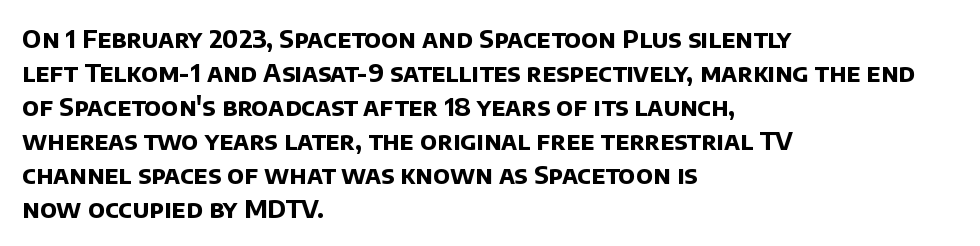
{"bold": "yes", "underline": "no", "align": "left", "line_spacing": "normal", "line_spacing_ratio": 1.36, "letter_spacing": "normal", "letter_spacing_em": 0.0, "glyph_px": 25}
